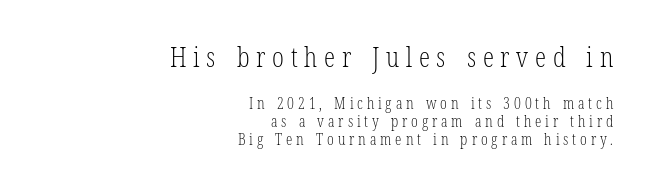
{"serif": "yes", "italic": "no", "bold": "no", "weight": "light", "width": "condensed", "stroke_contrast": "low", "x_height": "medium", "monospaced": "no", "underline": "no", "align": "right", "line_spacing": "tight", "line_spacing_ratio": 1.15, "letter_spacing": "wide", "letter_spacing_em": 0.24, "larger_block": "first", "size_ratio": 1.75, "glyph_px": 28}
